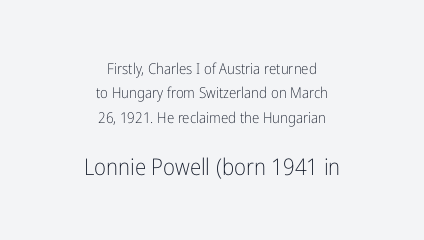
Decoration check: the copy has no underline. You could call the tracking neutral — neither tight nor loose. The letters look calm and open, with moderate or lighter stems. The following chunk of copy outweighs the initial chunk in type size. If you folded the block vertically in half, each line would mirror itself in length.
